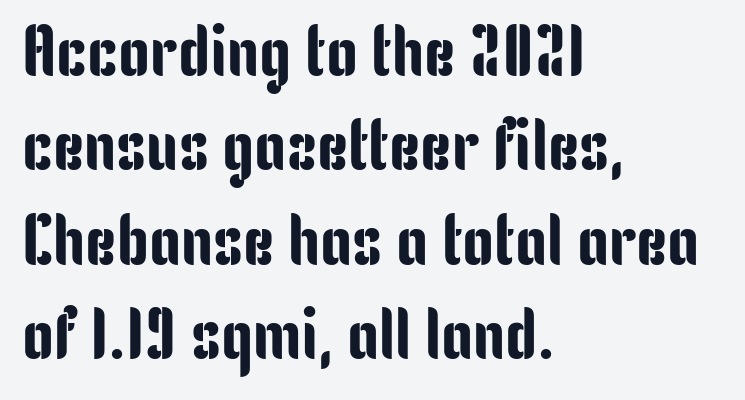
These lines are set flush left with a ragged right edge. Upright lettering throughout. Leading matches the norm, producing a regular column. The specimen omits any rule beneath the text block's lines.
